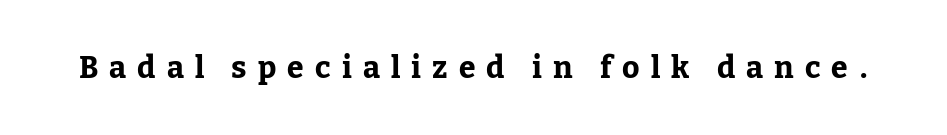
The image shows 30 px bold serif type, upright; set unusually wide letter spacing (+0.37 em), not underlined; low stroke contrast and a medium x-height.
